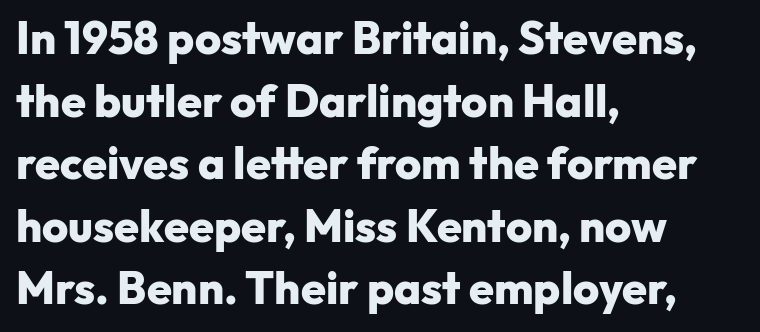
The image shows 45 px heavy sans-serif type, upright; set left-aligned, normal line spacing (1.39x), normal letter spacing, not underlined; low stroke contrast and a medium x-height.
